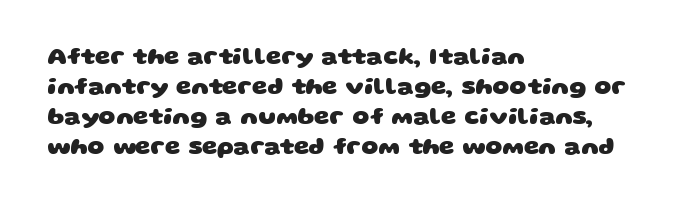
The image shows 24 px bold type; set left-aligned, normal line spacing (1.25x), normal letter spacing, not underlined.
